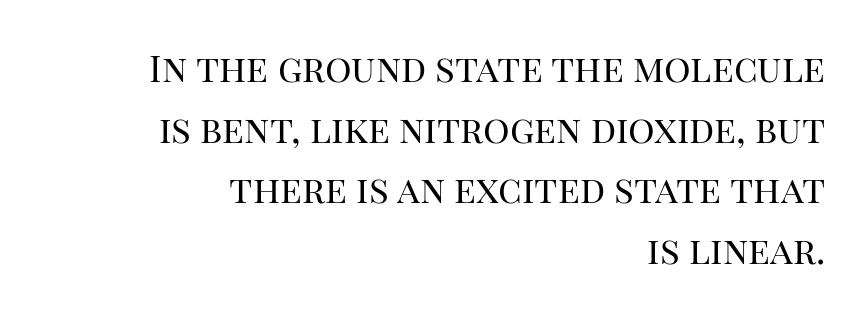
Q: Is the text bold? A: No.
Q: Is the text italic (slanted)? A: No, it is upright.
Q: Is the typeface a serif or a sans-serif typeface? A: Serif.
Q: Is the text underlined? A: No.
Q: How is the paragraph aligned? A: Right-aligned.
Q: Is the spacing between letters normal or unusually wide? A: Normal.
Q: Is the spacing between lines tight, normal or loose? A: Normal.
Q: Width (condensed, normal, or wide)? A: Normal.
Q: Stroke contrast? A: High.
Q: x-height? A: Large.
Q: Monospaced? A: No.
